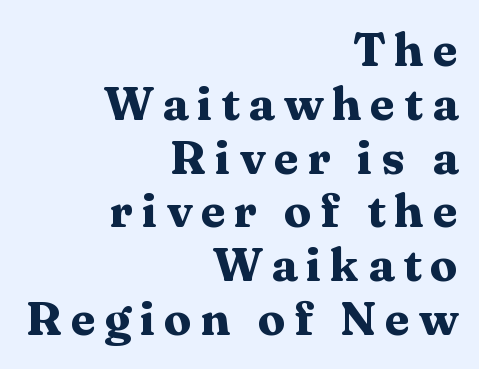
Q: Is the text bold? A: Yes.
Q: Is the text italic (slanted)? A: No, it is upright.
Q: Is the typeface a serif or a sans-serif typeface? A: Serif.
Q: Is the text underlined? A: No.
Q: How is the paragraph aligned? A: Right-aligned.
Q: Width (condensed, normal, or wide)? A: Wide.
Q: Stroke contrast? A: Medium.
Q: x-height? A: Medium.
Q: Monospaced? A: No.
